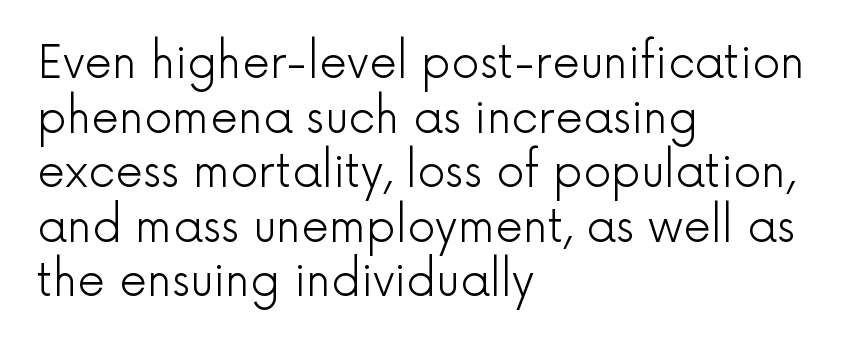
{"serif": "no", "italic": "no", "bold": "no", "weight": "light", "width": "normal", "x_height": "medium", "monospaced": "no", "underline": "no", "align": "left", "line_spacing_ratio": 1.24, "letter_spacing": "normal", "letter_spacing_em": 0.0, "glyph_px": 44}
